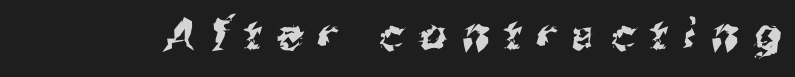
Q: Is the typeface a serif or a sans-serif typeface? A: Sans-serif.
Q: Is the text underlined? A: No.
Q: Is the spacing between letters normal or unusually wide? A: Unusually wide.
Q: Width (condensed, normal, or wide)? A: Normal.
Q: Stroke contrast? A: Medium.
Q: x-height? A: Medium.
Q: Monospaced? A: No.
